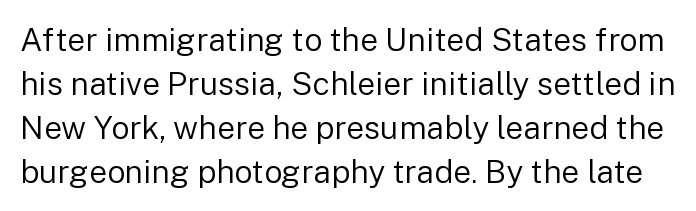
The image shows 32 px regular-weight sans-serif type, upright; set normal line spacing (1.37x), normal letter spacing, not underlined; low stroke contrast and a medium x-height.
